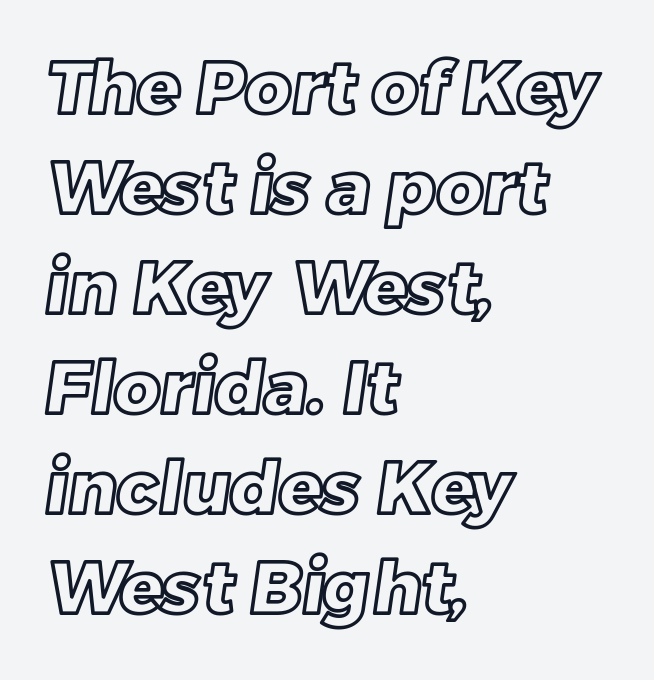
You could not count columns in this text — the font is proportionally spaced. Horizontal alignment here is leftward, the default for most running prose. Check the space under the baseline: it is left empty. Baseline-to-baseline distance is the conventional proportion of letter height. Is the letter spacing exaggerated? No — it looks like the ordinary default.
